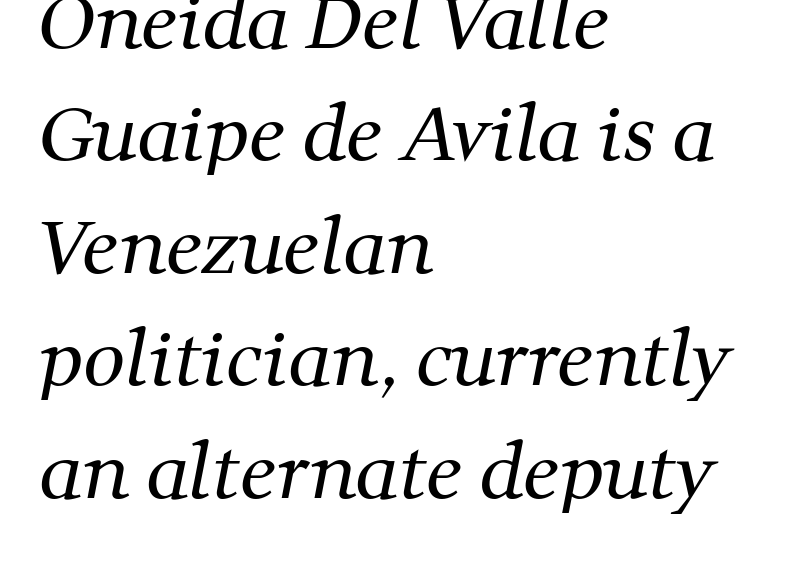
No extra ink here — the face is not bold. All the whitespace from short lines collects on the right. The baseline area is clear. Check where the strokes stop: tiny serifs finish them off.
